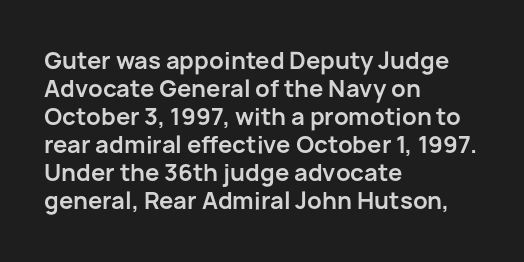
Look at the stroke-to-counter ratio: heavy, a bold. Ordinary non-slanted type is in use. The baseline area is clear. The setting favours the left margin, as ordinary paragraphs usually do. Look at the tracking — it's just the regular setting, nothing added.
